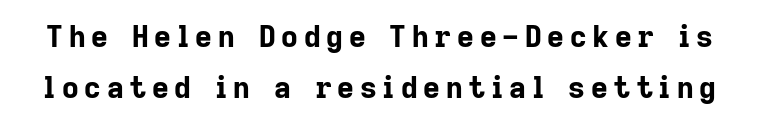
The image shows 29 px bold sans-serif type, upright; set line spacing 1.77x, unusually wide letter spacing (+0.2 em), not underlined; low stroke contrast and a medium x-height.
